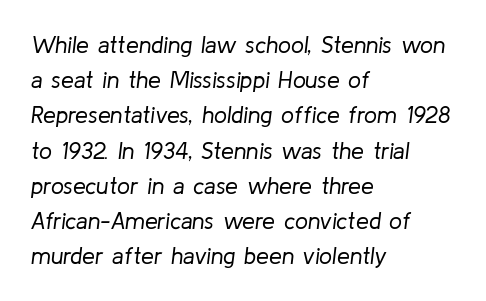
The image shows 23 px text type, italic (leaning right); set left-aligned, normal line spacing (1.53x), normal letter spacing, not underlined.
